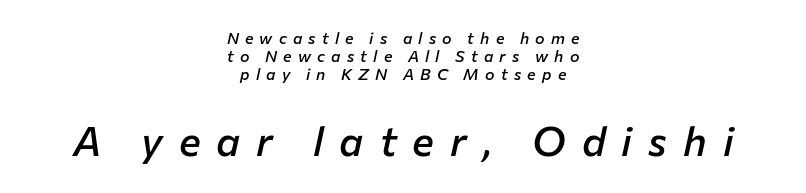
Type size steps up from the first block to the second. Looking at the ascenders, they clearly lean. Reading down the column, the eye jumps only a short way to each next line. Beneath every word, the page is bare. The passage shown is typed in a proportional face where columns would drift.
